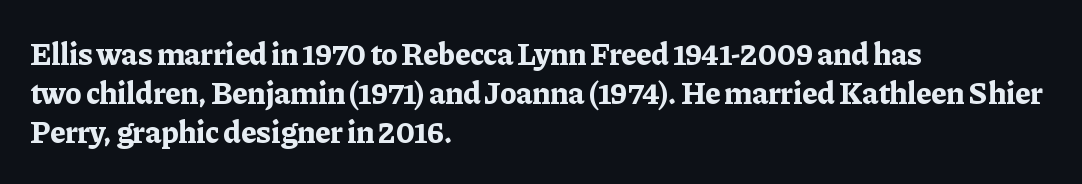
The rendering uses natural spacing where letterforms have individual widths. The ragged edge is on the right, which tells us the setting is flush left. Is there any slant? The stems are plumb. Reading down the column, the eye jumps a familiar distance to each next line.
